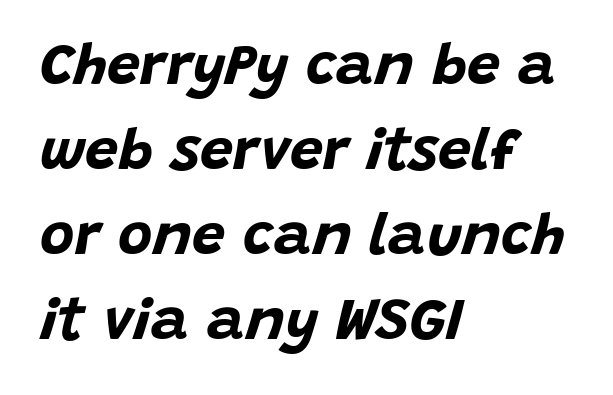
Q: Is the text bold? A: Yes.
Q: Is the text italic (slanted)? A: Yes, it leans right by about 15 degrees.
Q: Is the text underlined? A: No.
Q: How is the paragraph aligned? A: Left-aligned.
Q: Is the spacing between letters normal or unusually wide? A: Normal.
Q: Is the spacing between lines tight, normal or loose? A: Normal.
Q: Width (condensed, normal, or wide)? A: Normal.
Q: Stroke contrast? A: Low.
Q: x-height? A: Large.
Q: Monospaced? A: No.
